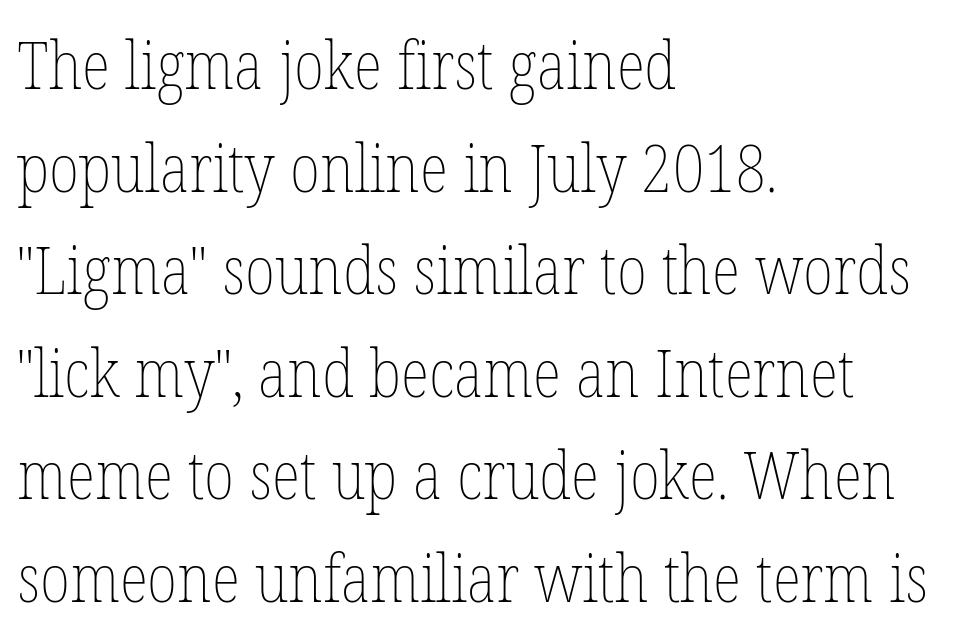
Q: Is the text bold? A: No.
Q: Is the text italic (slanted)? A: No, it is upright.
Q: Is the text underlined? A: No.
Q: How is the paragraph aligned? A: Left-aligned.
Q: Is the spacing between letters normal or unusually wide? A: Normal.
Q: Is the spacing between lines tight, normal or loose? A: Normal.
Q: Width (condensed, normal, or wide)? A: Condensed.
Q: Stroke contrast? A: Low.
Q: x-height? A: Medium.
Q: Monospaced? A: No.
